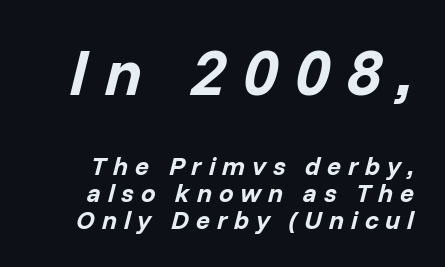
Q: Is the text bold? A: Yes.
Q: Is the text italic (slanted)? A: Yes, it leans right by about 14 degrees.
Q: Is the text underlined? A: No.
Q: Is the spacing between letters normal or unusually wide? A: Unusually wide.
Q: Is the spacing between lines tight, normal or loose? A: Tight.
Q: Which block of text is set in a larger size, the first (top) or the second (bottom)? A: The first (top) one.
Q: Width (condensed, normal, or wide)? A: Normal.
Q: Stroke contrast? A: Low.
Q: x-height? A: Medium.
Q: Monospaced? A: No.
